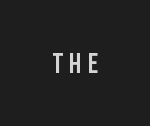
Q: Is the text italic (slanted)? A: No, it is upright.
Q: Is the typeface a serif or a sans-serif typeface? A: Sans-serif.
Q: Is the text underlined? A: No.
Q: Is the spacing between letters normal or unusually wide? A: Unusually wide.
Q: Width (condensed, normal, or wide)? A: Condensed.
Q: Stroke contrast? A: Low.
Q: x-height? A: Large.
Q: Monospaced? A: No.
